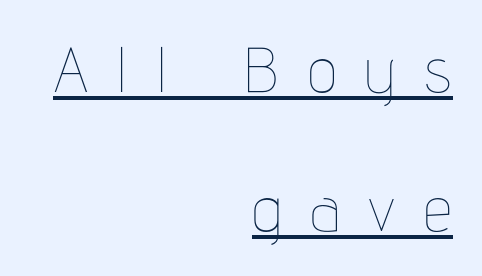
Q: Is the text bold? A: No.
Q: Is the text italic (slanted)? A: No, it is upright.
Q: Is the text underlined? A: Yes.
Q: How is the paragraph aligned? A: Right-aligned.
Q: Is the spacing between letters normal or unusually wide? A: Unusually wide.
Q: Is the spacing between lines tight, normal or loose? A: Loose.
Q: Width (condensed, normal, or wide)? A: Condensed.
Q: Stroke contrast? A: Low.
Q: x-height? A: Medium.
Q: Monospaced? A: No.
